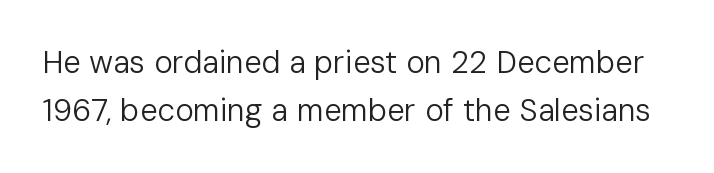
Do the characters align in a grid? No, the font is proportional. A typesetter would mark this as roman, not italic. This is not heavy type; no bold has been used. Each new line begins a customary step beneath the previous one. The line texture is even and compact thanks to regular tracking.
